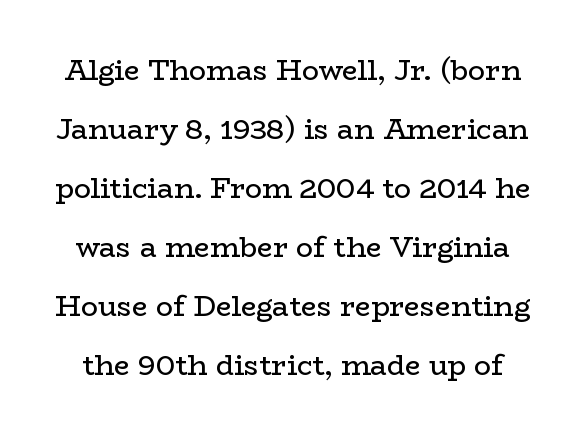
The image shows 28 px regular-weight, wide serif type, upright; set loose line spacing (2.11x), normal letter spacing, not underlined; low stroke contrast and a medium x-height.
